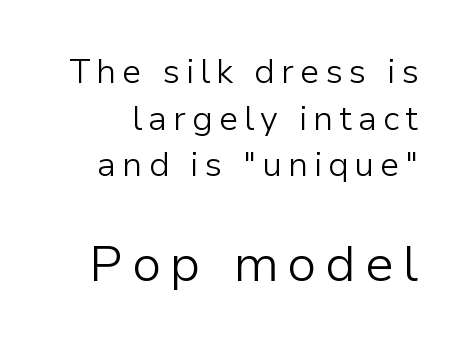
{"serif": "no", "italic": "no", "bold": "no", "weight": "light", "width": "normal", "stroke_contrast": "low", "x_height": "medium", "monospaced": "no", "underline": "no", "line_spacing": "normal", "line_spacing_ratio": 1.37, "larger_block": "second", "size_ratio": 1.5, "glyph_px": 51}
